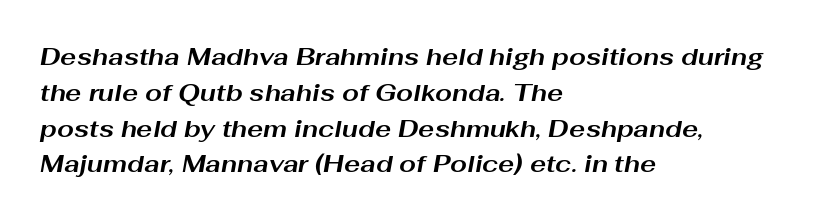
The image shows 24 px bold type, italic (leaning right); set left-aligned, normal line spacing (1.49x), normal letter spacing, not underlined.
